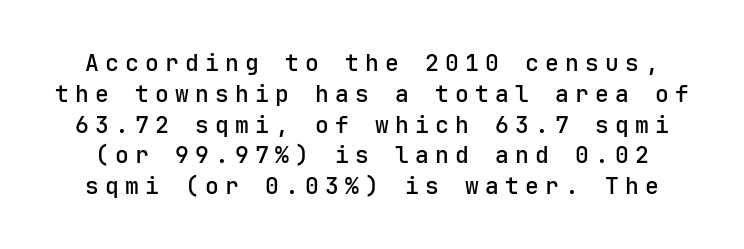
The image shows 23 px text type, upright; set normal line spacing (1.34x), unusually wide letter spacing (+0.27 em), not underlined.
